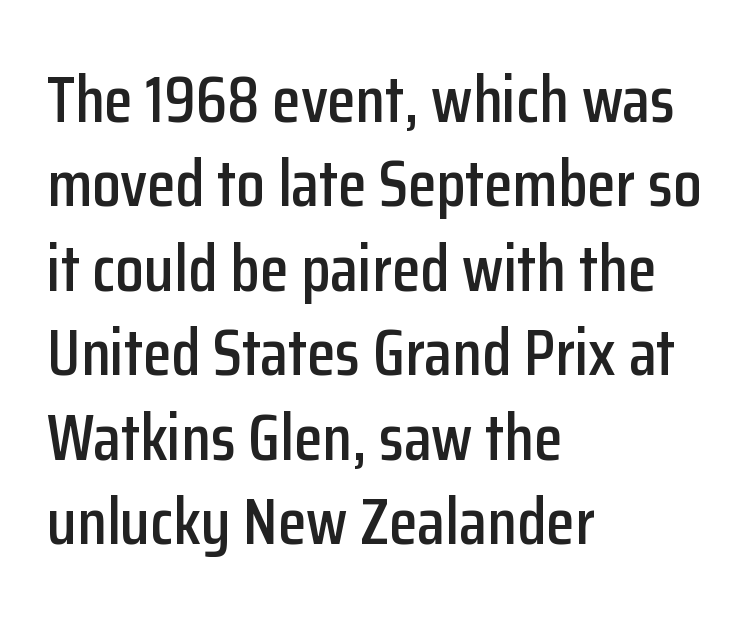
The image shows 66 px condensed sans-serif type, upright; set left-aligned, normal line spacing (1.28x), normal letter spacing, not underlined; low stroke contrast and a medium x-height.
